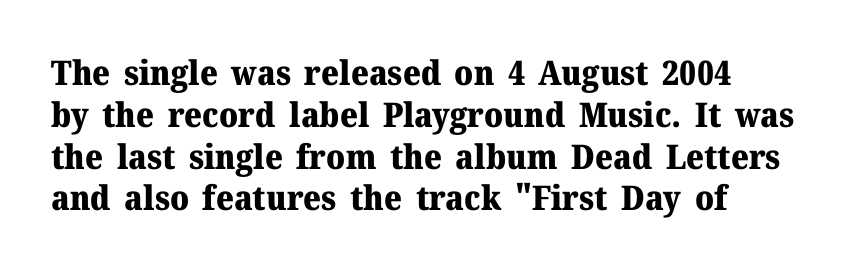
{"serif": "yes", "italic": "no", "bold": "yes", "weight": "heavy", "width": "normal", "stroke_contrast": "medium", "x_height": "medium", "monospaced": "no", "underline": "no", "align": "left", "line_spacing_ratio": 1.23, "letter_spacing": "normal", "letter_spacing_em": 0.0, "glyph_px": 34}
